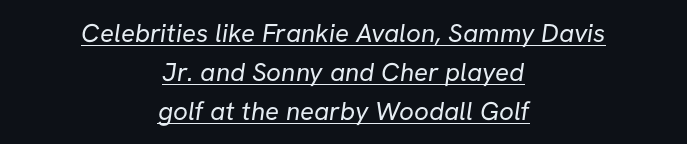
{"bold": "no", "underline": "yes", "align": "center", "line_spacing": "normal", "line_spacing_ratio": 1.5, "letter_spacing": "normal", "letter_spacing_em": 0.0, "glyph_px": 26}
